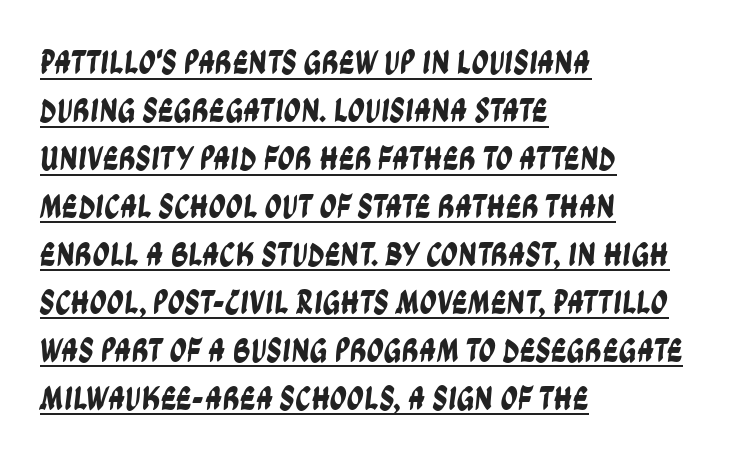
Q: Is the typeface a serif or a sans-serif typeface? A: Sans-serif.
Q: Is the text underlined? A: Yes.
Q: How is the paragraph aligned? A: Left-aligned.
Q: Is the spacing between letters normal or unusually wide? A: Normal.
Q: Is the spacing between lines tight, normal or loose? A: Normal.
Q: Width (condensed, normal, or wide)? A: Condensed.
Q: Stroke contrast? A: Low.
Q: x-height? A: Large.
Q: Monospaced? A: No.
